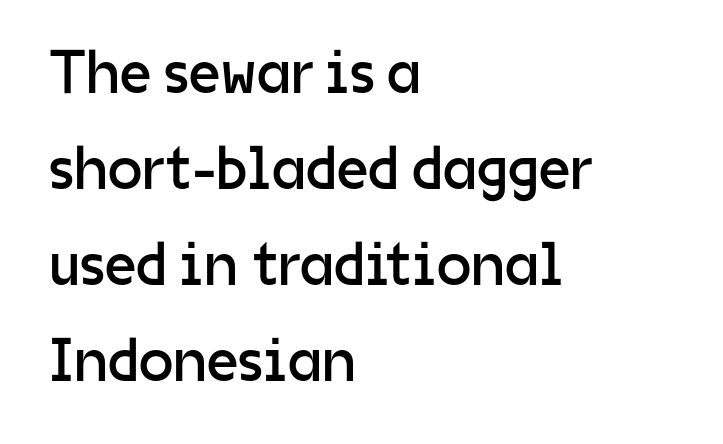
The image shows 62 px regular-weight sans-serif type, upright; set left-aligned, normal line spacing (1.55x), normal letter spacing, not underlined; low stroke contrast and a medium x-height.
